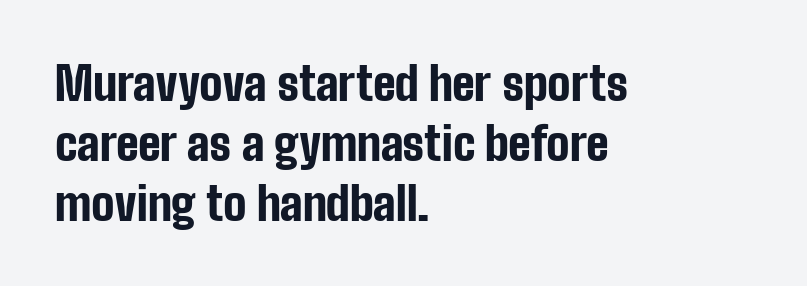
{"serif": "no", "italic": "no", "bold": "yes", "weight": "bold", "width": "condensed", "stroke_contrast": "low", "x_height": "medium", "monospaced": "no", "underline": "no", "align": "left", "line_spacing": "normal", "line_spacing_ratio": 1.3, "letter_spacing": "normal", "letter_spacing_em": 0.0, "glyph_px": 46}
